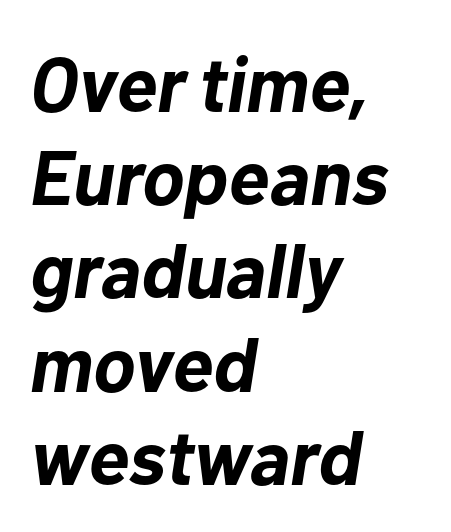
Q: Is the text bold? A: Yes.
Q: Is the text italic (slanted)? A: Yes, it leans right by about 10 degrees.
Q: Is the text underlined? A: No.
Q: How is the paragraph aligned? A: Left-aligned.
Q: Is the spacing between letters normal or unusually wide? A: Normal.
Q: Width (condensed, normal, or wide)? A: Normal.
Q: Stroke contrast? A: Low.
Q: x-height? A: Medium.
Q: Monospaced? A: No.
